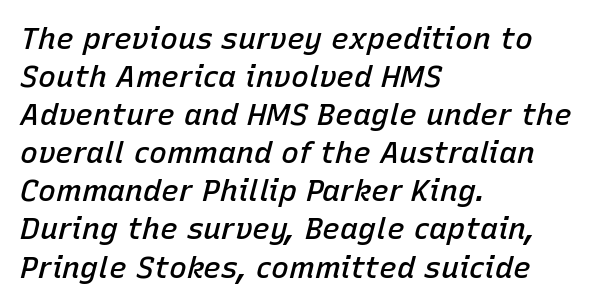
Line beginnings align vertically; line endings do not. Quick note: underline off. It's the slanting kind of type. Typesetter's note: demi weight, one step under bold. This rendering leaves character spacing at its baseline value.
